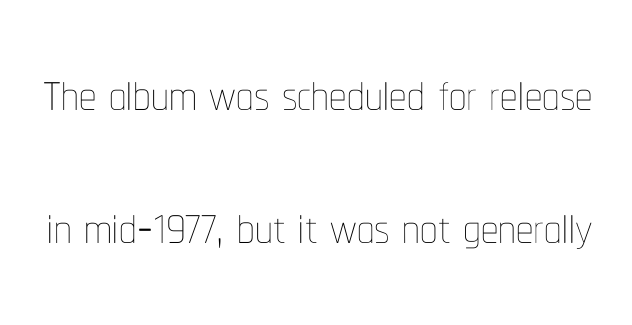
{"italic": "no", "bold": "no", "weight": "thin", "width": "condensed", "stroke_contrast": "low", "x_height": "medium", "monospaced": "no", "underline": "no", "line_spacing": "loose", "line_spacing_ratio": 1.93, "letter_spacing": "normal", "letter_spacing_em": 0.0, "glyph_px": 69}
